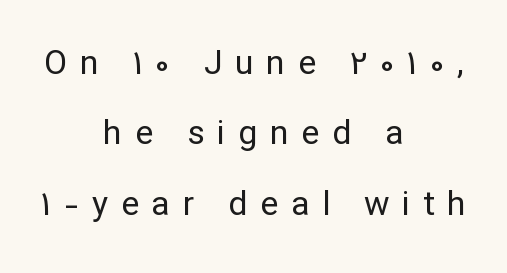
{"serif": "no", "italic": "no", "bold": "no", "weight": "regular", "width": "normal", "stroke_contrast": "low", "x_height": "medium", "monospaced": "no", "underline": "no", "align": "center", "line_spacing": "loose", "line_spacing_ratio": 2.07, "letter_spacing": "wide", "letter_spacing_em": 0.37, "glyph_px": 34}
